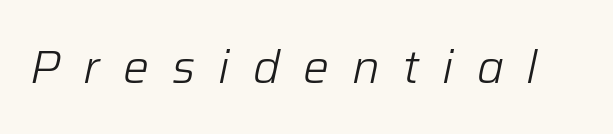
Q: Is the text bold? A: No.
Q: Is the text italic (slanted)? A: Yes, it leans right by about 12 degrees.
Q: Is the text underlined? A: No.
Q: Is the spacing between letters normal or unusually wide? A: Unusually wide.
Q: Width (condensed, normal, or wide)? A: Normal.
Q: Stroke contrast? A: Low.
Q: x-height? A: Medium.
Q: Monospaced? A: No.
